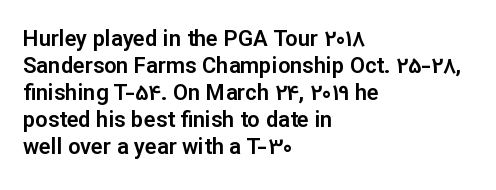
Q: Is the text italic (slanted)? A: No, it is upright.
Q: Is the text underlined? A: No.
Q: How is the paragraph aligned? A: Left-aligned.
Q: Is the spacing between letters normal or unusually wide? A: Normal.
